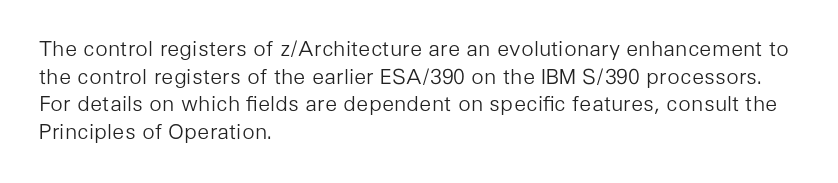
Teacher's note: observe the even left margin — that is flush-left alignment. The line texture is even and compact thanks to regular tracking. The lettering stays uniformly vertical, giving the passage a roman look. The baseline area is clear.
